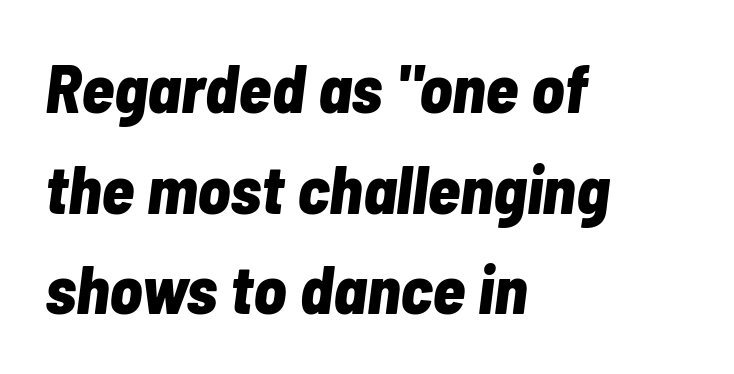
Q: Is the text bold? A: Yes.
Q: Is the text italic (slanted)? A: Yes, it leans right by about 7 degrees.
Q: Is the text underlined? A: No.
Q: How is the paragraph aligned? A: Left-aligned.
Q: Is the spacing between letters normal or unusually wide? A: Normal.
Q: Is the spacing between lines tight, normal or loose? A: Normal.
Q: Width (condensed, normal, or wide)? A: Condensed.
Q: Stroke contrast? A: Low.
Q: x-height? A: Medium.
Q: Monospaced? A: No.
